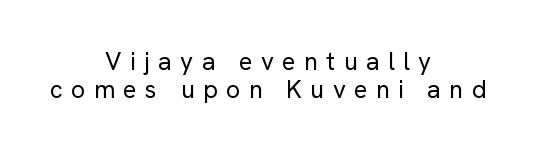
Q: Is the text bold? A: No.
Q: Is the text italic (slanted)? A: No, it is upright.
Q: Is the text underlined? A: No.
Q: How is the paragraph aligned? A: Centered.
Q: Is the spacing between letters normal or unusually wide? A: Unusually wide.
Q: Is the spacing between lines tight, normal or loose? A: Tight.
